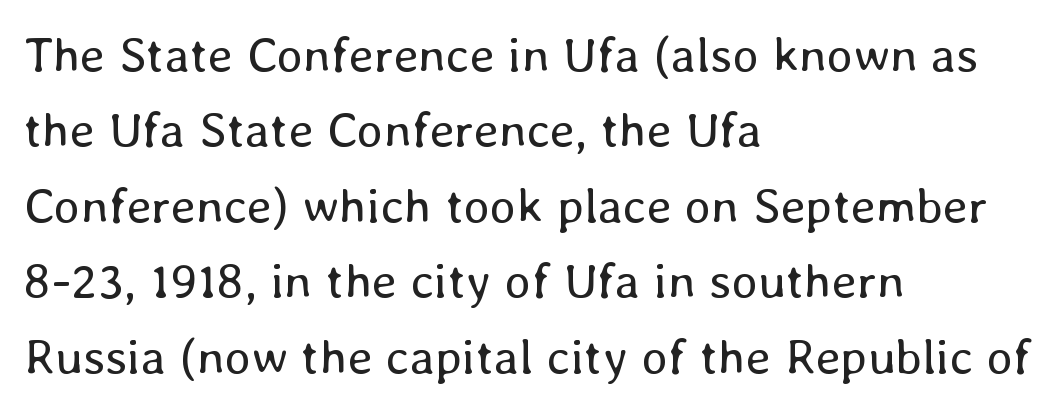
Rule under the text: the space is simply empty. These lines keep a tight, regular rhythm from letter to letter. The type sits square on the baseline with zero lean. Letters have the restrained weight of plain body copy at most.
